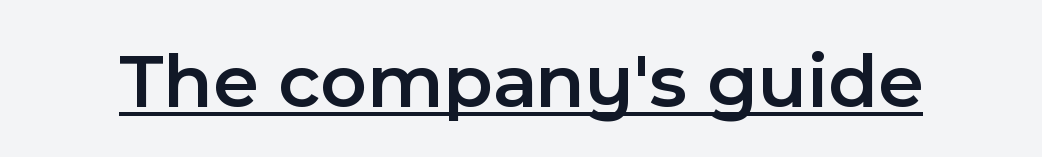
The image shows 79 px semibold sans-serif type, upright; set normal letter spacing, underlined; a medium x-height.
